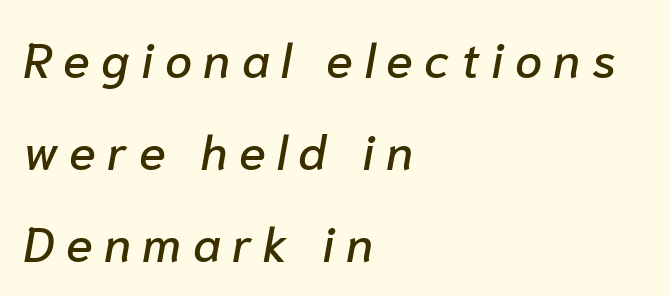
{"italic": "yes", "lean": "right", "slant_degrees": 10, "width": "normal", "stroke_contrast": "low", "x_height": "medium", "monospaced": "no", "underline": "no", "align": "left", "line_spacing_ratio": 1.88, "letter_spacing": "wide", "letter_spacing_em": 0.23, "glyph_px": 49}
